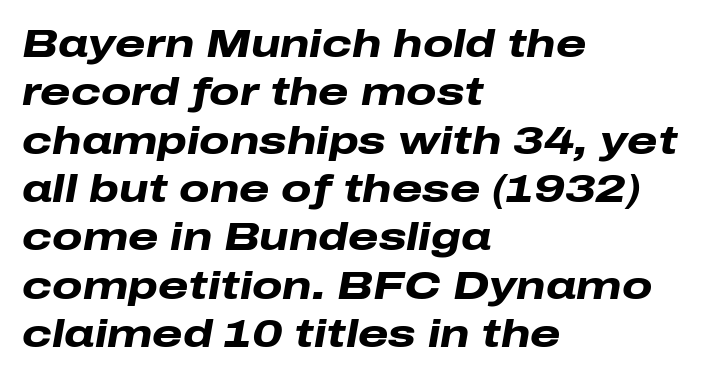
The passage shown is typed in a proportional face where columns would drift. Pretty heavy lettering here — definitely bold. Line starts are locked; line ends wander. In terms of posture, this sample is oblique. There is no visible air inserted between adjacent glyphs. The area under the type is left untouched.
